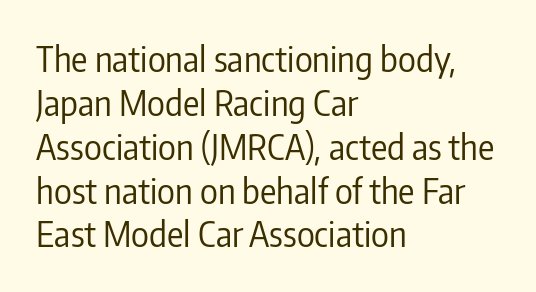
{"serif": "no", "italic": "no", "bold": "no", "weight": "regular", "width": "condensed", "stroke_contrast": "low", "x_height": "medium", "monospaced": "no", "underline": "no", "align": "left", "line_spacing": "normal", "line_spacing_ratio": 1.29, "letter_spacing": "normal", "letter_spacing_em": 0.0, "glyph_px": 34}
